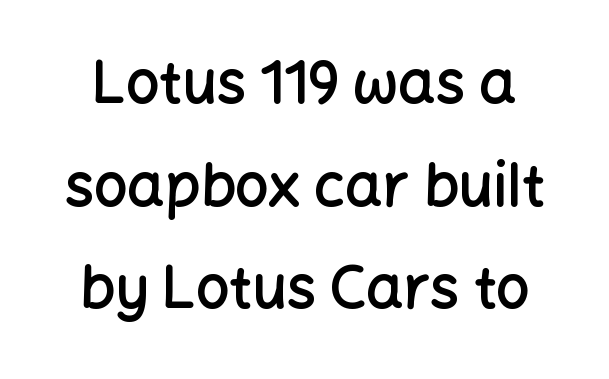
{"serif": "no", "italic": "no", "bold": "semi", "weight": "semibold", "width": "normal", "stroke_contrast": "low", "x_height": "medium", "monospaced": "no", "underline": "no", "align": "center", "line_spacing_ratio": 1.74, "letter_spacing": "normal", "letter_spacing_em": 0.0, "glyph_px": 59}
